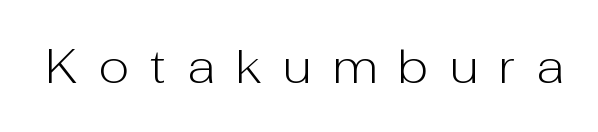
The image shows 48 px light sans-serif type, upright; set unusually wide letter spacing (+0.44 em), not underlined; low stroke contrast and a medium x-height.
